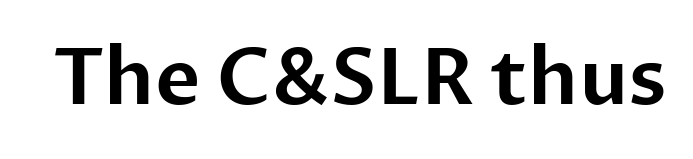
The space directly below the letters is spotless. Serif or sans? Sans — the stroke terminals are bare. The specimen reads as upright at a glance. The letters advance in unequal steps, a hallmark of proportional type. Inter-character spacing is left at the font's built-in metrics.
